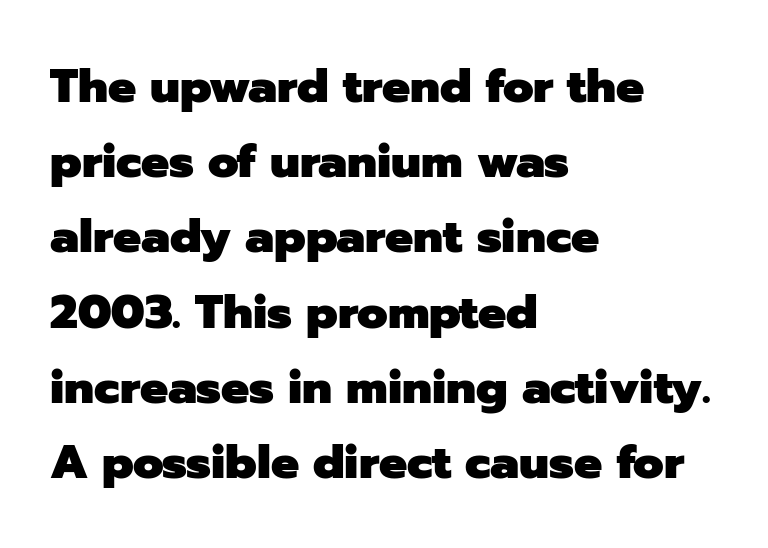
Q: Is the text bold? A: Yes.
Q: Is the text italic (slanted)? A: No, it is upright.
Q: Is the typeface a serif or a sans-serif typeface? A: Sans-serif.
Q: Is the text underlined? A: No.
Q: How is the paragraph aligned? A: Left-aligned.
Q: Is the spacing between letters normal or unusually wide? A: Normal.
Q: Is the spacing between lines tight, normal or loose? A: Normal.
Q: Width (condensed, normal, or wide)? A: Normal.
Q: Stroke contrast? A: Low.
Q: x-height? A: Medium.
Q: Monospaced? A: No.
